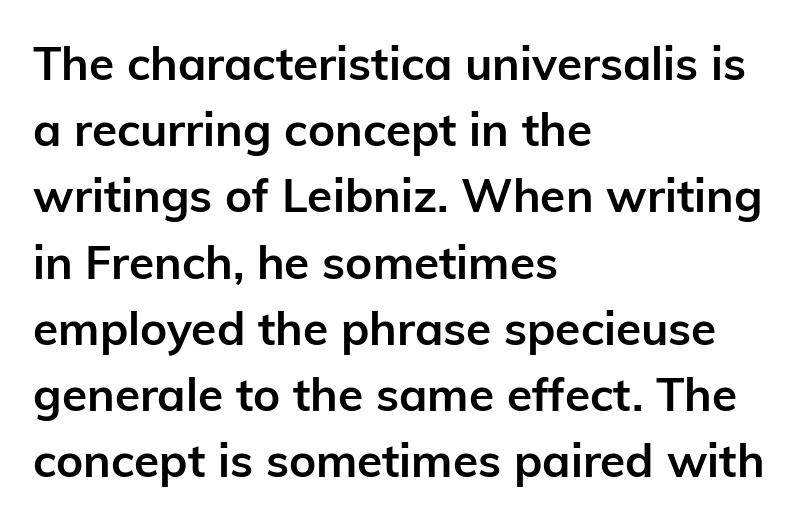
Compared with typical paragraphs, the rows here are spaced about the same. This sample has the flowing, uneven cadence of proportional lettering. Bold? Absolutely — the strokes are thick and heavy. Compared with a centered layout, this one pins lines to the left instead. What stands out about the letter spacing? Nothing — it is the standard amount.
